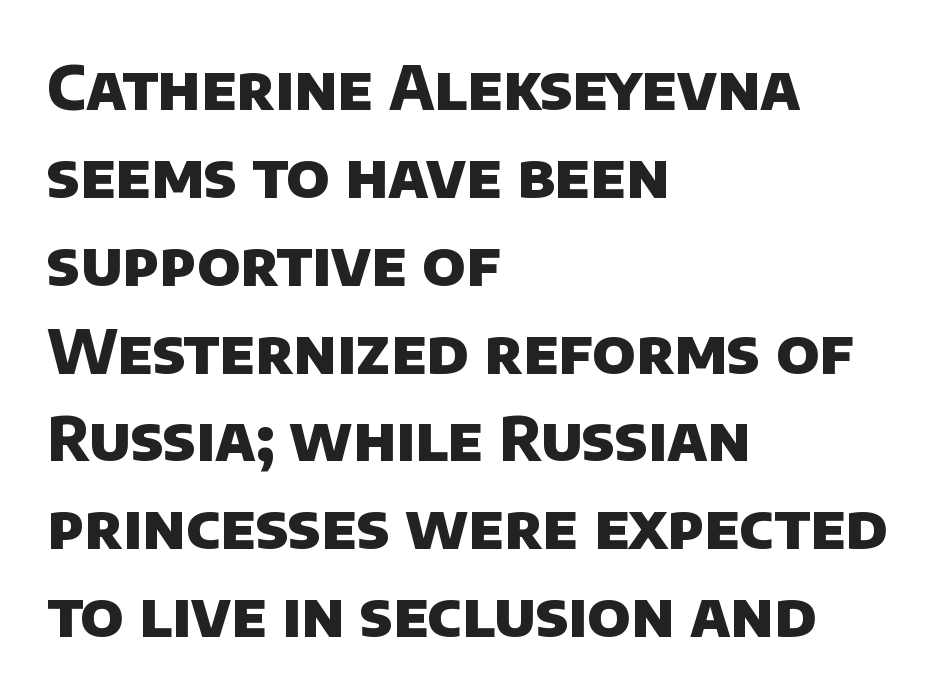
Thick stems and heavy bowls — unmistakably bold. A classic flush-left, rag-right setting is used for this passage. The foot of each line stays bare and open. Between one letter and the next there's only the usual sliver of space. What's the leading like? Ordinary, nothing unusual.
